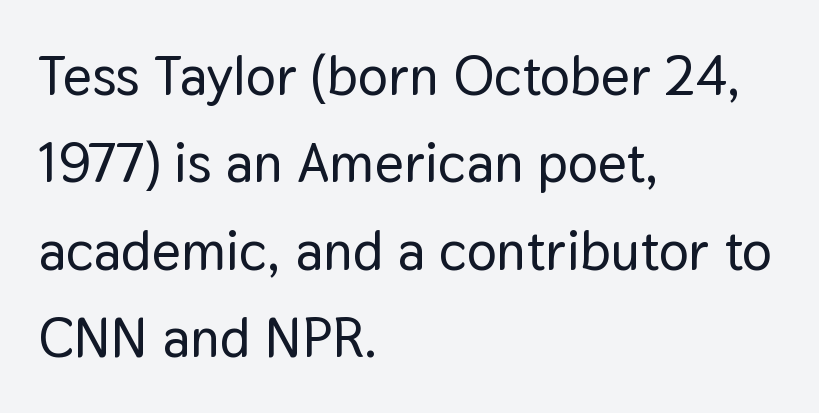
{"serif": "no", "italic": "no", "width": "normal", "stroke_contrast": "low", "x_height": "medium", "monospaced": "no", "underline": "no", "align": "left", "line_spacing": "normal", "line_spacing_ratio": 1.56, "letter_spacing": "normal", "letter_spacing_em": 0.0, "glyph_px": 56}
